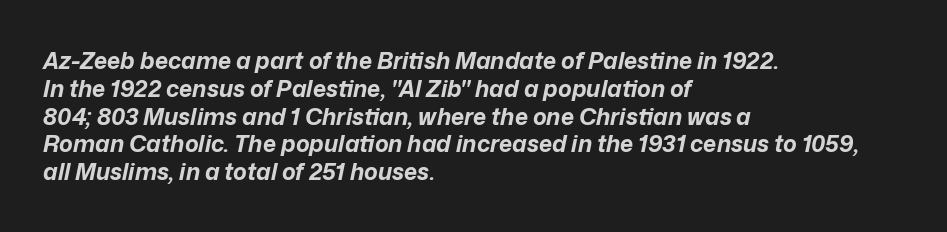
{"italic": "yes", "lean": "right", "slant_degrees": 12, "bold": "yes", "underline": "no", "align": "left", "line_spacing_ratio": 1.21, "letter_spacing": "normal", "letter_spacing_em": 0.0, "glyph_px": 23}
